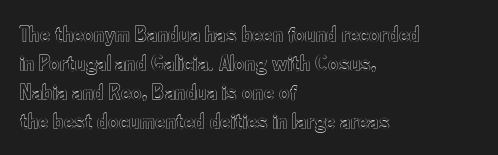
{"italic": "no", "underline": "no", "align": "left", "line_spacing": "normal", "line_spacing_ratio": 1.26, "letter_spacing": "normal", "letter_spacing_em": 0.0, "glyph_px": 23}
